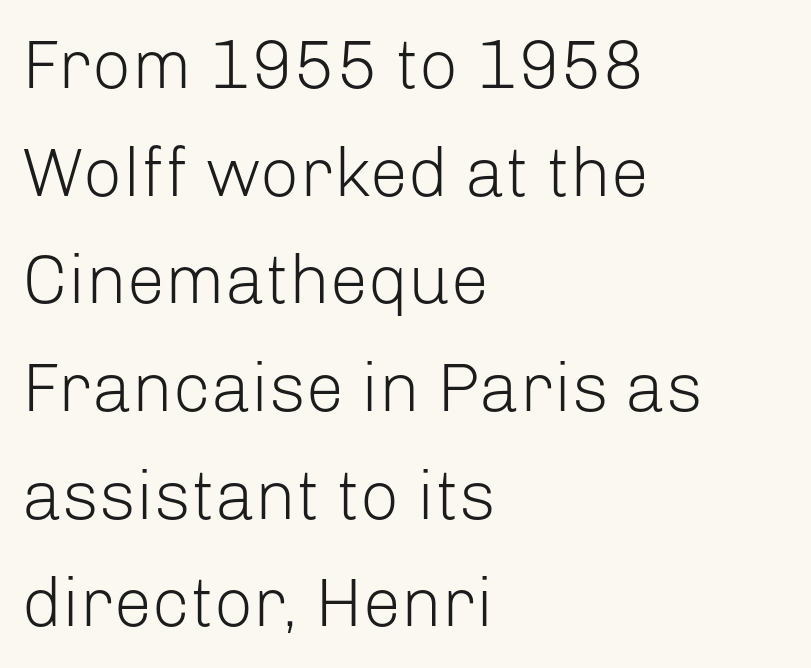
Every stem runs plumb, perpendicular to the baseline. The face used here is rendered with its standard letterfit. No word sits above an underline. Weight: not bold — regular or lighter. A classic flush-left, rag-right setting is used for this passage. Does the type have serifs? No, each stem ends abruptly.
